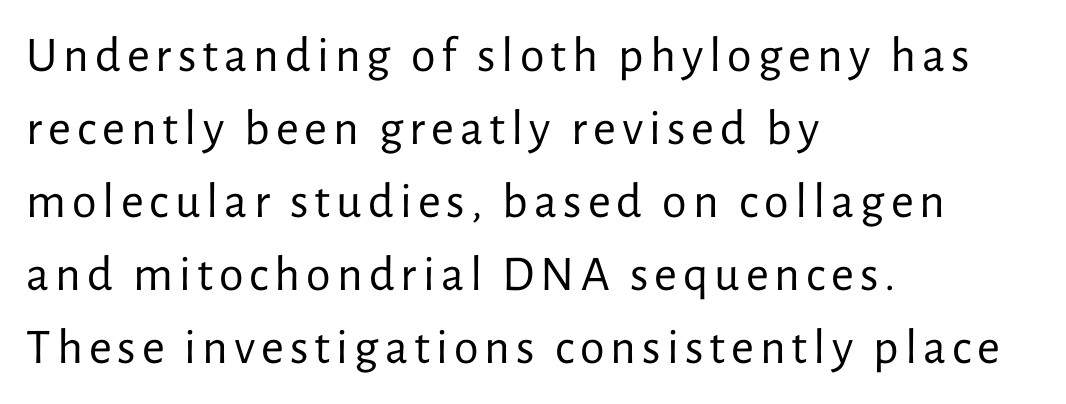
Q: Is the text bold? A: No.
Q: Is the text italic (slanted)? A: No, it is upright.
Q: Is the typeface a serif or a sans-serif typeface? A: Sans-serif.
Q: Is the text underlined? A: No.
Q: How is the paragraph aligned? A: Left-aligned.
Q: Is the spacing between lines tight, normal or loose? A: Normal.
Q: Width (condensed, normal, or wide)? A: Normal.
Q: Stroke contrast? A: Low.
Q: x-height? A: Medium.
Q: Monospaced? A: No.
